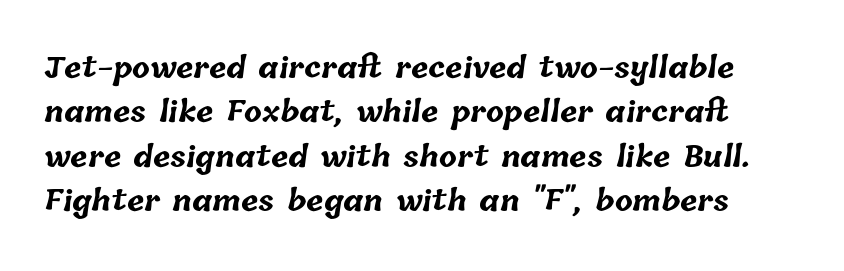
What weight is shown? A full bold with thick strokes. The passage shown is typed in a proportional face where columns would drift. The space directly below the letters is spotless. The leading is moderate, giving the passage an even texture.
